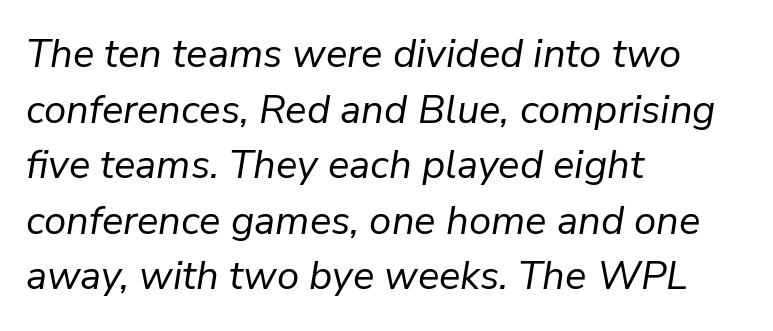
The image shows 40 px regular-weight type, italic (leaning right); set left-aligned, normal line spacing (1.39x), normal letter spacing, not underlined; low stroke contrast and a medium x-height.
